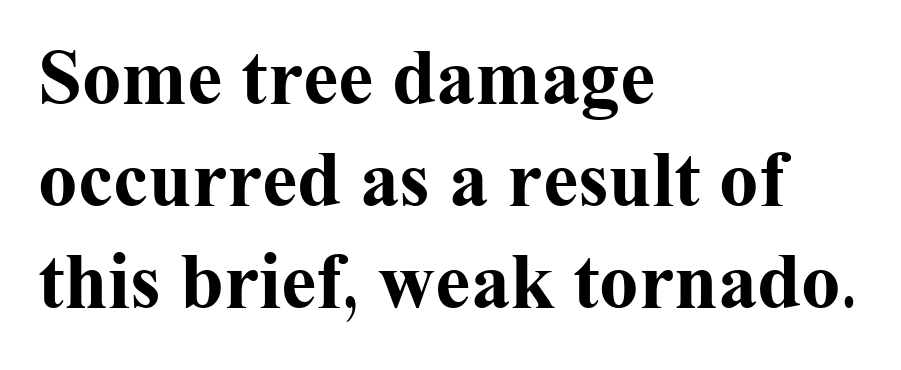
{"serif": "yes", "italic": "no", "bold": "yes", "weight": "bold", "width": "normal", "stroke_contrast": "medium", "x_height": "medium", "monospaced": "no", "underline": "no", "align": "left", "line_spacing": "normal", "line_spacing_ratio": 1.29, "letter_spacing": "normal", "letter_spacing_em": 0.0, "glyph_px": 79}
